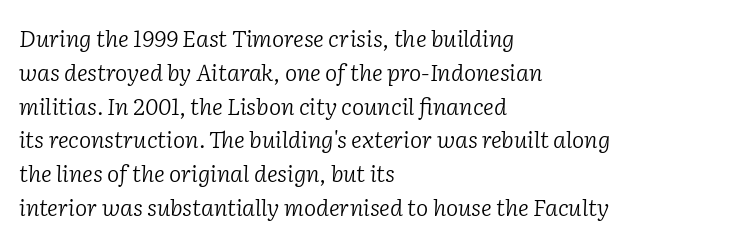
These lines stack with their left ends in a neat column. Caption: standard tracking, unaltered. Normally led — the rows are evenly, conventionally spaced. The typesetting does not lean heavy: it is not bold. Rule under the text: the space is simply empty. The letters are slanted; this is an italic face.
